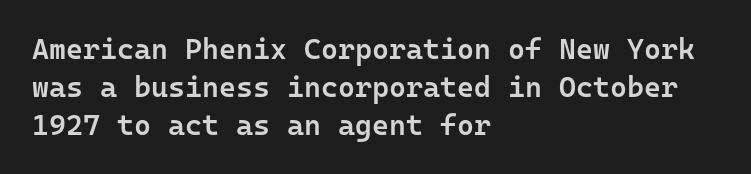
{"serif": "no", "italic": "no", "bold": "semi", "weight": "semibold", "width": "normal", "stroke_contrast": "low", "x_height": "medium", "monospaced": "yes", "underline": "no", "align": "left", "line_spacing": "normal", "line_spacing_ratio": 1.31, "letter_spacing": "normal", "letter_spacing_em": 0.0, "glyph_px": 29}
